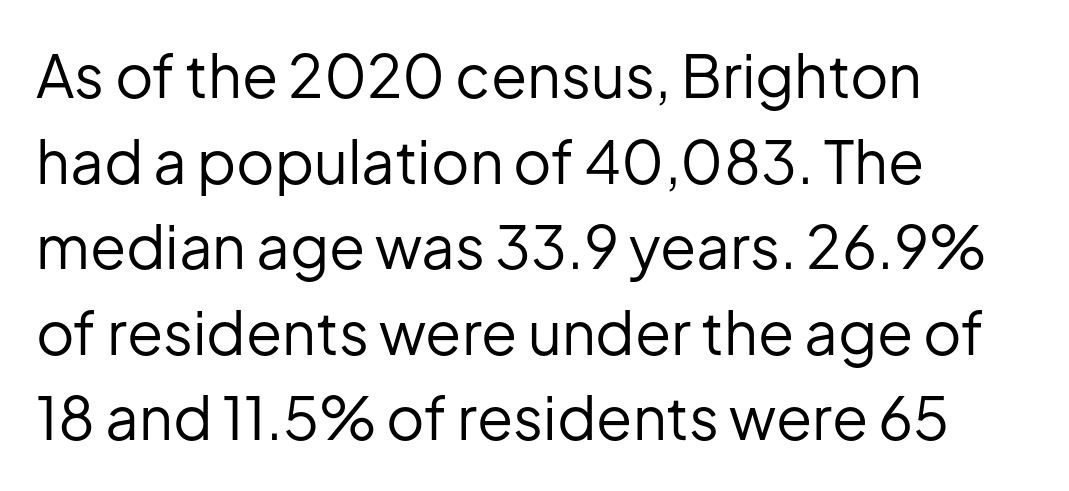
Nope, not italic — everything's standing straight. The face used here is proportionally spaced, like ordinary book or web type. Nothing sits at the stroke ends, so this counts as sans-serif. Short note: letters normally spaced. Check the space under the baseline: it is left empty. No letter is thick-stroked: the sample isn't bold.
